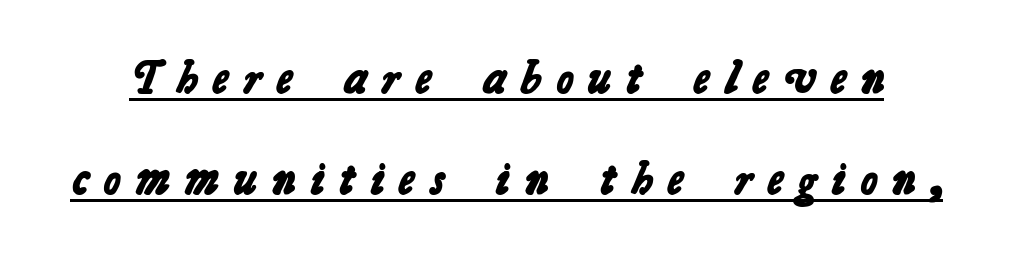
{"serif": "no", "bold": "yes", "weight": "bold", "width": "normal", "stroke_contrast": "low", "x_height": "medium", "monospaced": "no", "underline": "yes", "line_spacing": "loose", "line_spacing_ratio": 2.15, "letter_spacing": "wide", "letter_spacing_em": 0.32, "glyph_px": 47}
